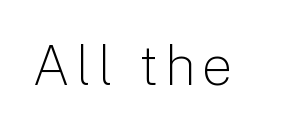
Q: Is the text bold? A: No.
Q: Is the text italic (slanted)? A: No, it is upright.
Q: Is the typeface a serif or a sans-serif typeface? A: Sans-serif.
Q: Is the text underlined? A: No.
Q: Width (condensed, normal, or wide)? A: Normal.
Q: Stroke contrast? A: Low.
Q: x-height? A: Medium.
Q: Monospaced? A: No.
